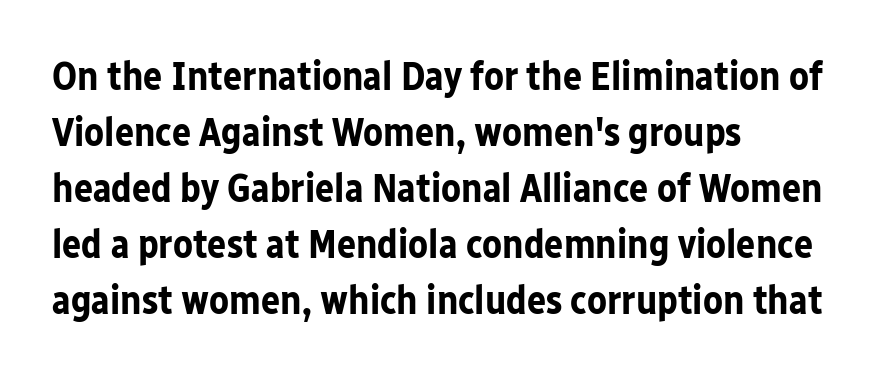
The image shows 40 px bold sans-serif type, upright; set left-aligned, normal line spacing (1.4x), normal letter spacing, not underlined; low stroke contrast and a medium x-height.
